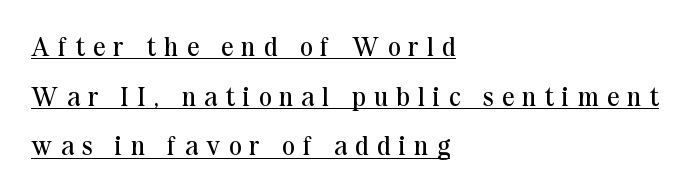
Unlike italic type, these characters show no tilt at all. Ink coverage per letter is moderate at most. Whoever set this chose breathing room over compactness in the vertical rhythm. Students, note that the glyphs here are deliberately spaced far apart. Every word sits above its own underline.
